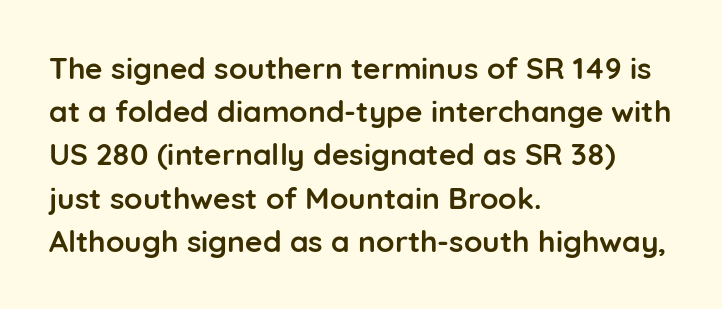
Q: Is the text bold? A: Yes.
Q: Is the text italic (slanted)? A: No, it is upright.
Q: Is the typeface a serif or a sans-serif typeface? A: Sans-serif.
Q: Is the text underlined? A: No.
Q: How is the paragraph aligned? A: Left-aligned.
Q: Is the spacing between letters normal or unusually wide? A: Normal.
Q: Is the spacing between lines tight, normal or loose? A: Normal.
Q: Width (condensed, normal, or wide)? A: Normal.
Q: Stroke contrast? A: Low.
Q: x-height? A: Medium.
Q: Monospaced? A: No.
